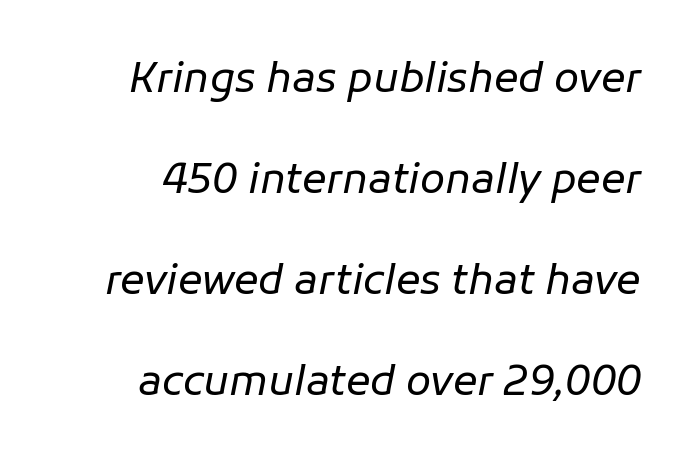
Tracking here is standard; glyphs follow each other at the usual distance. Counters stay open thanks to moderate or lighter strokes. Is this a fixed-width face? No — the glyphs have proportional, varying widths. Check under the words: just untouched page. The block of text is sparse from top to bottom, with ample space between rows. Style check: oblique.
